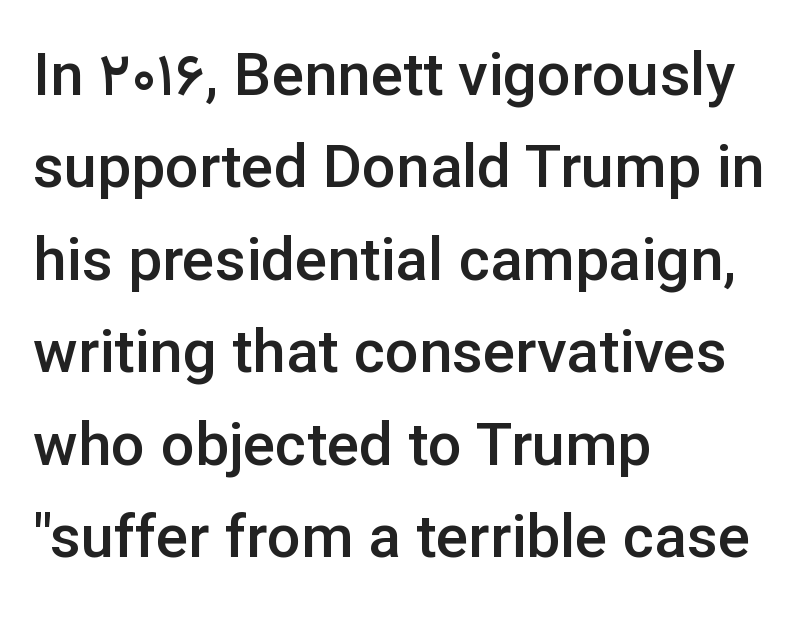
The designer left line spacing at the default. The gaps between neighbouring characters are ordinary and unremarkable. The typesetting leans somewhat heavy: a semibold. The lines in this sample share a left origin and differ only in where they stop. Grotesque or geometric, the face here clearly has no serifs.
